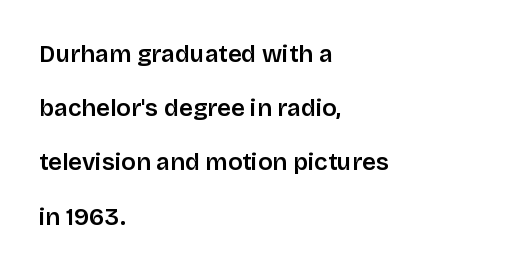
Is the block centered? No — it sits flush against the left margin. Firm but not heavy-handed strokes: this text is semibold. Glyph-to-glyph distance matches everyday printed text. Quick note: interline space is abundant. Nobody drew a line under any word here. The letters stand straight up with perfectly vertical stems.
